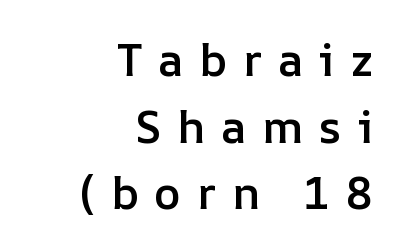
The image shows 45 px semibold type, upright; set right-aligned, normal line spacing (1.48x), unusually wide letter spacing (+0.35 em), not underlined; low stroke contrast and a medium x-height.
